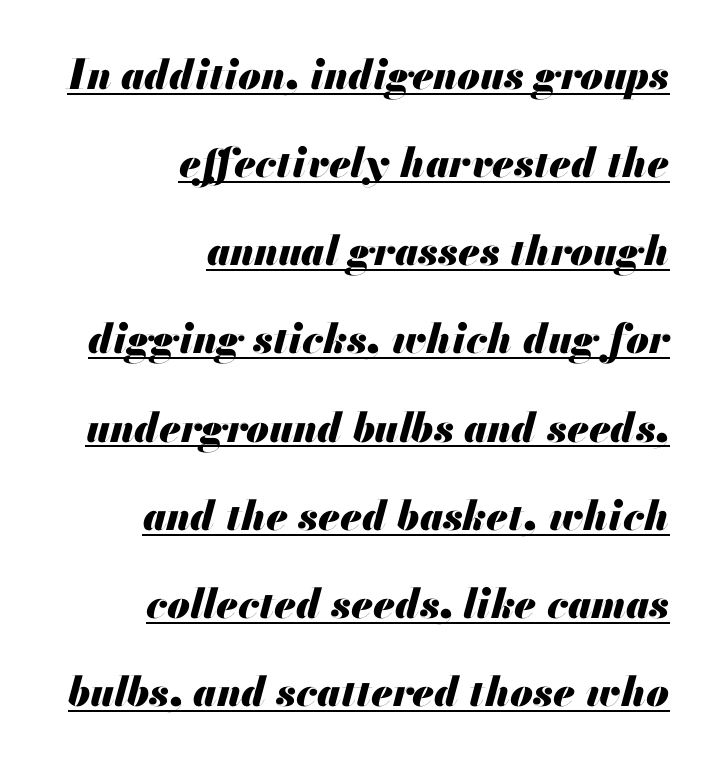
The face used here appears with an underline applied. This rendering leaves character spacing at its baseline value. Character widths vary here, with narrow letters taking less room than wide ones. Does the weight exceed regular? Yes, all the way to bold. Baseline-to-baseline distance is far greater than the letter height. The face used here has a pronounced slope to its letters.
